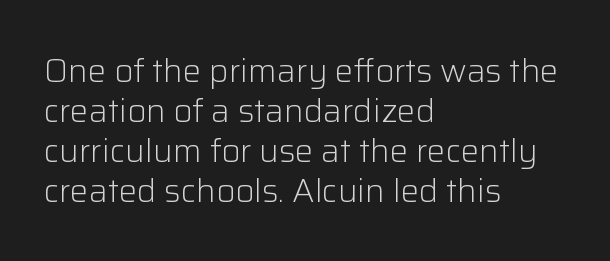
{"serif": "no", "italic": "no", "bold": "no", "weight": "light", "width": "normal", "stroke_contrast": "low", "x_height": "medium", "monospaced": "no", "underline": "no", "align": "left", "line_spacing_ratio": 1.21, "letter_spacing": "normal", "letter_spacing_em": 0.0, "glyph_px": 33}
